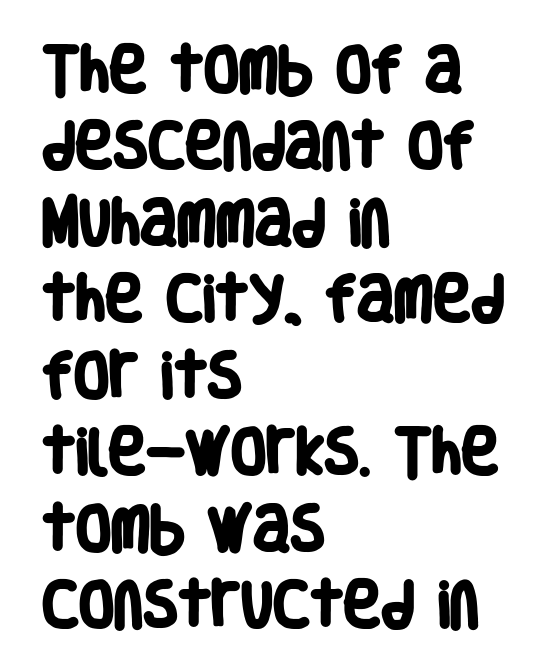
Q: Is the text bold? A: Yes.
Q: Is the typeface a serif or a sans-serif typeface? A: Sans-serif.
Q: Is the text underlined? A: No.
Q: How is the paragraph aligned? A: Left-aligned.
Q: Is the spacing between letters normal or unusually wide? A: Normal.
Q: Is the spacing between lines tight, normal or loose? A: Normal.
Q: Width (condensed, normal, or wide)? A: Condensed.
Q: Stroke contrast? A: Low.
Q: x-height? A: Large.
Q: Monospaced? A: No.
